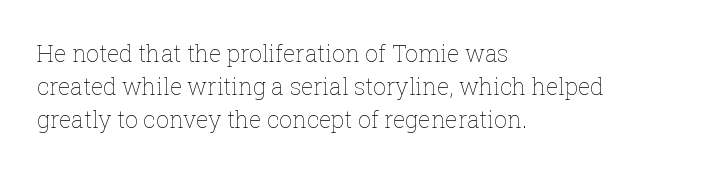
Q: Is the text bold? A: No.
Q: Is the text italic (slanted)? A: No, it is upright.
Q: Is the text underlined? A: No.
Q: How is the paragraph aligned? A: Left-aligned.
Q: Is the spacing between letters normal or unusually wide? A: Normal.
Q: Is the spacing between lines tight, normal or loose? A: Normal.
